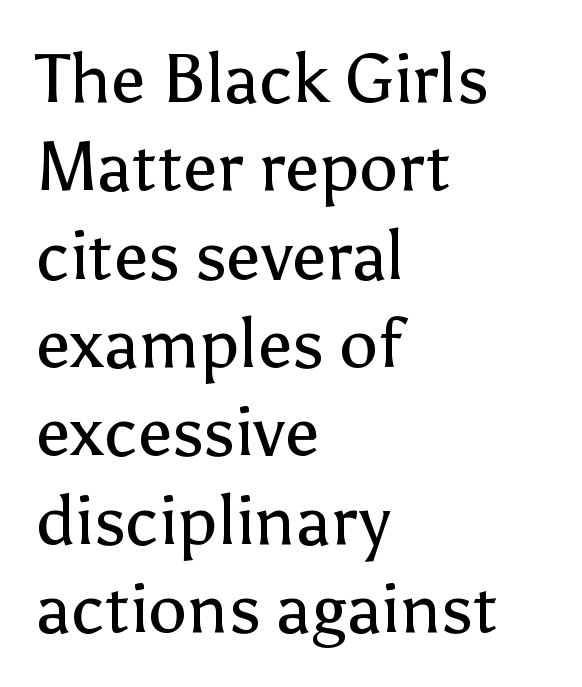
The image shows 69 px regular-weight sans-serif type, upright; set left-aligned, normal line spacing (1.28x), normal letter spacing, not underlined; low stroke contrast and a medium x-height.
